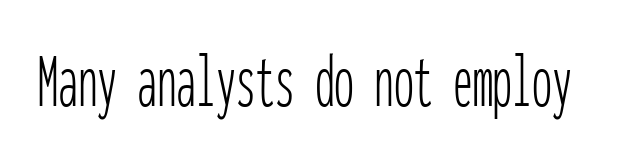
{"serif": "no", "italic": "no", "bold": "no", "weight": "thin", "width": "condensed", "stroke_contrast": "low", "x_height": "medium", "monospaced": "yes", "underline": "no", "letter_spacing": "normal", "letter_spacing_em": 0.0, "glyph_px": 79}
